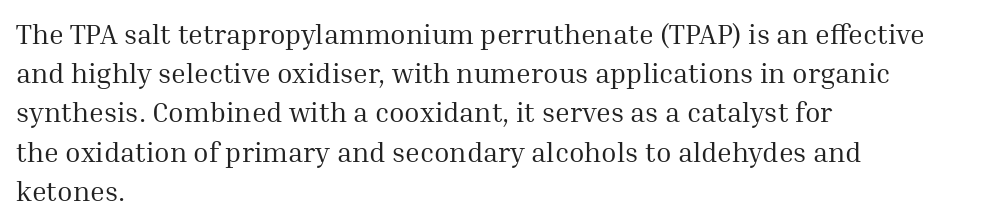
This rendering employs a face with finishing strokes, i.e., a serif. Between one letter and the next there's only the usual sliver of space. The specimen omits any rule beneath the text block's lines. Each letter keeps its own natural width here, so spacing adapts to shape. The passage shown is not bold in any degree.
